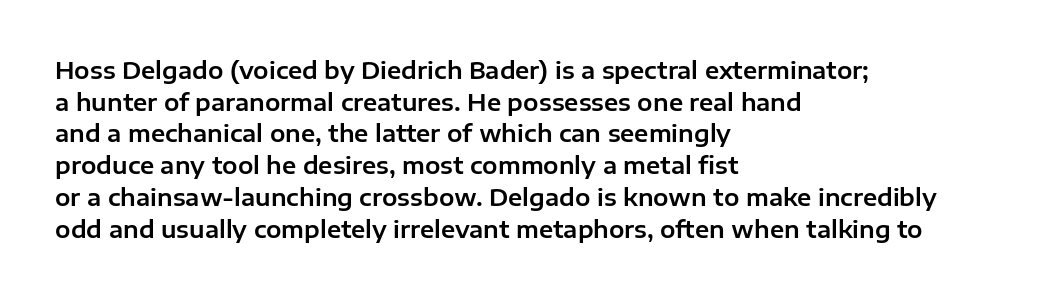
{"italic": "no", "underline": "no", "align": "left", "line_spacing": "normal", "line_spacing_ratio": 1.38, "letter_spacing": "normal", "letter_spacing_em": 0.0, "glyph_px": 23}
